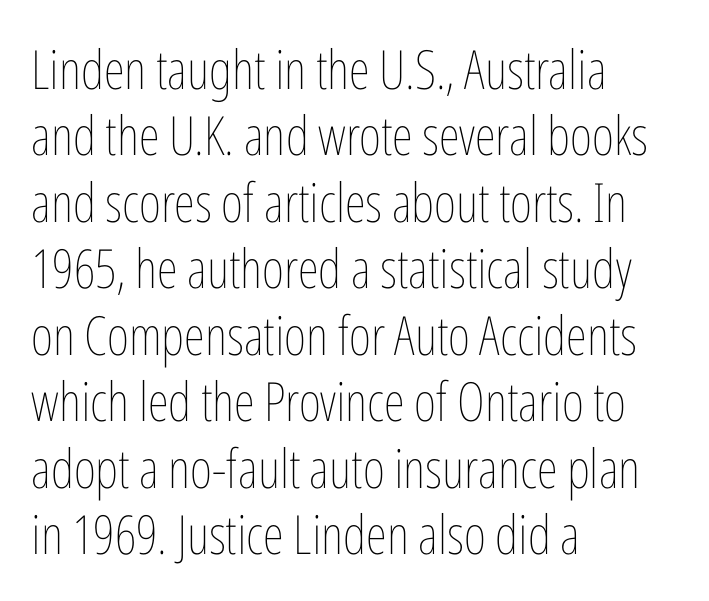
The image shows 54 px thin, condensed type, upright; set left-aligned, line spacing 1.23x, normal letter spacing, not underlined; low stroke contrast and a medium x-height.
